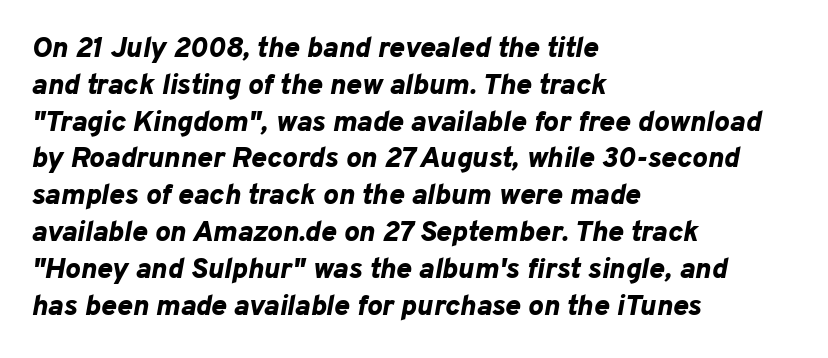
Typesetter's note: full bold, strokes at maximum text heaviness. The rows are spaced the way most documents space them. Just letters on the line, the space beneath them empty. The letterforms sit shoulder to shoulder at normal distance.
